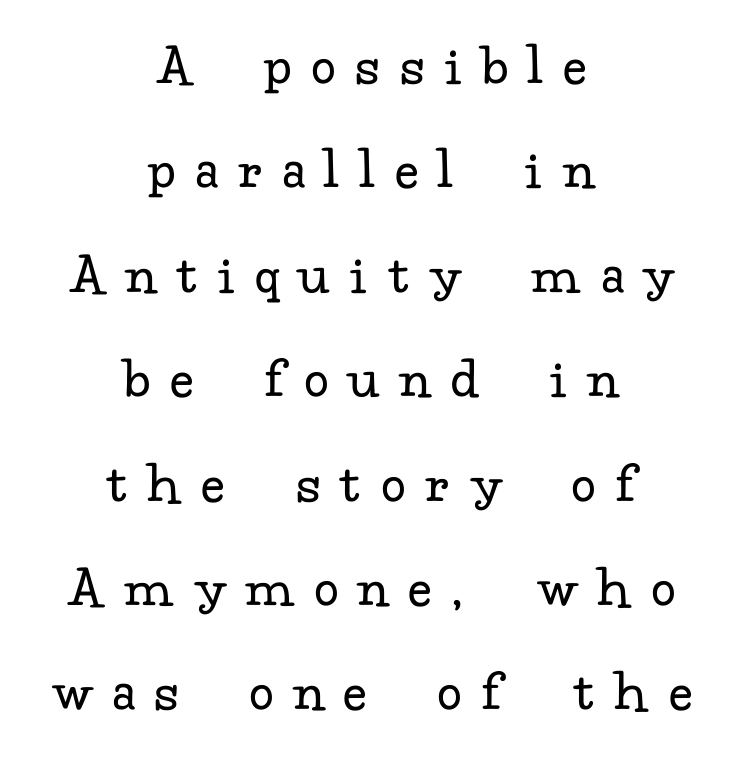
The image shows 60 px regular-weight serif type, upright; set centered, line spacing 1.74x, unusually wide letter spacing (+0.36 em), not underlined; low stroke contrast and a small x-height.
